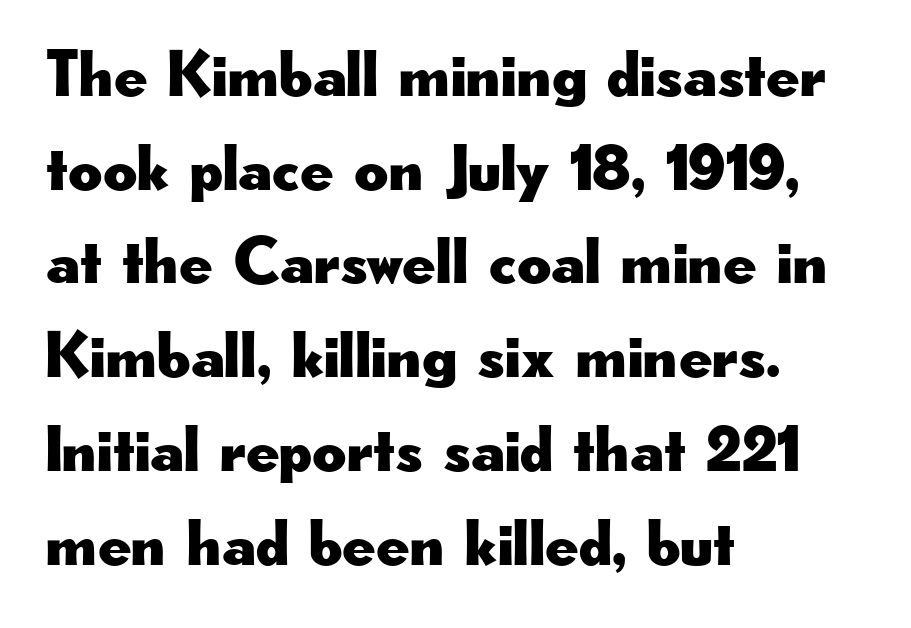
The image shows 66 px wide sans-serif type, upright; set left-aligned, normal line spacing (1.42x), normal letter spacing, not underlined; low stroke contrast and a small x-height.
